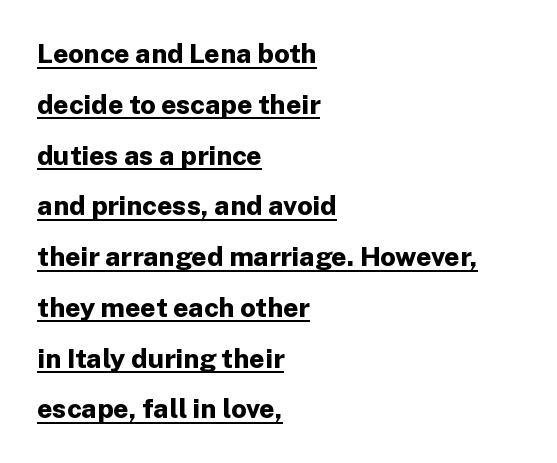
The lettering holds an erect, upright posture throughout. The line texture is even and compact thanks to regular tracking. Horizontal alignment here is leftward, the default for most running prose. Stroke thickness is high; the sample reads as a true bold. Looks like someone drew a line under every word here.
